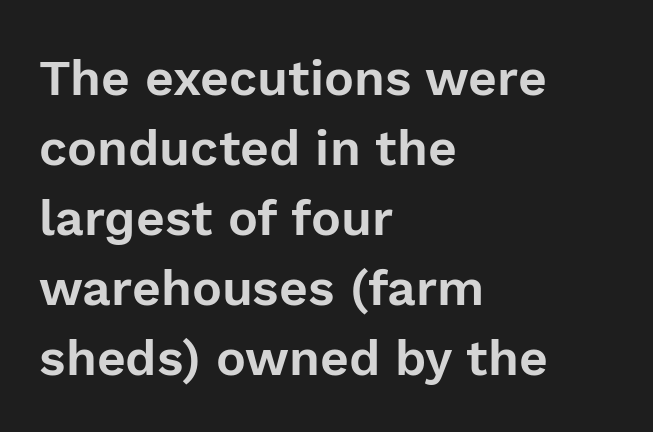
The image shows 50 px sans-serif type, upright; set left-aligned, normal line spacing (1.4x), normal letter spacing, not underlined; a medium x-height.
